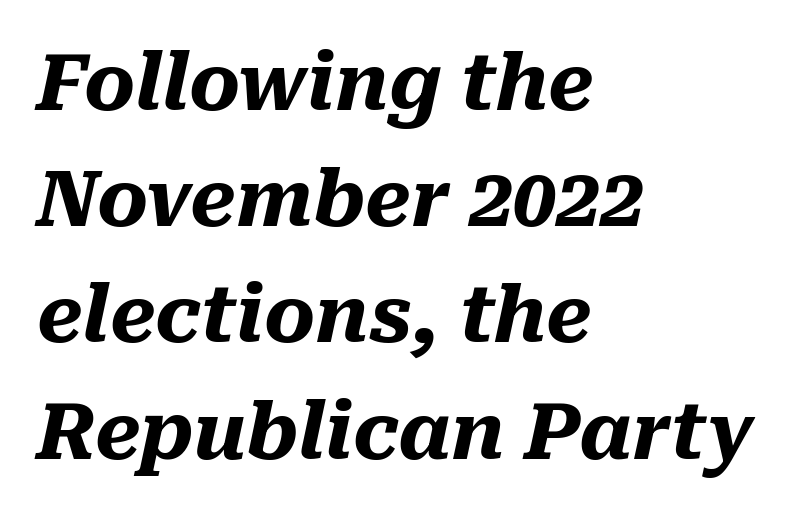
What weight is shown? A full bold with thick strokes. Notice how the passage keeps a crisp vertical edge on the left only. Compared with typical body copy, the letter spacing here is the same. Compared with ordinary roman type, these characters are visibly tilted. A typesetter would call this proportional, since set widths differ per character. Quick note: interline space is typical.
